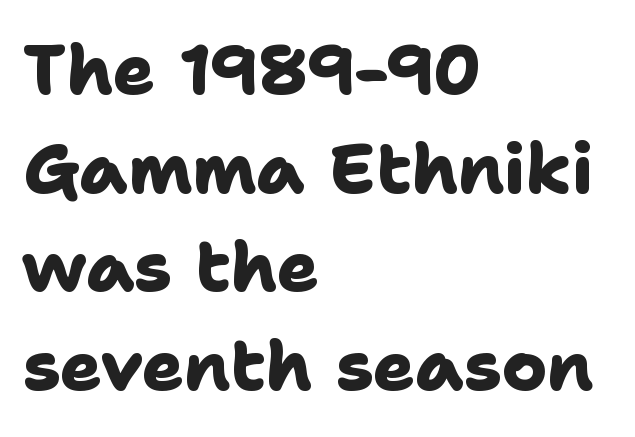
Alignment: flush left. Each letter keeps its own natural width here, so spacing adapts to shape. The tracking reads as untouched default to a designer's eye. The space between consecutive lines is moderate. Summary of weight: heavy, a full bold.
